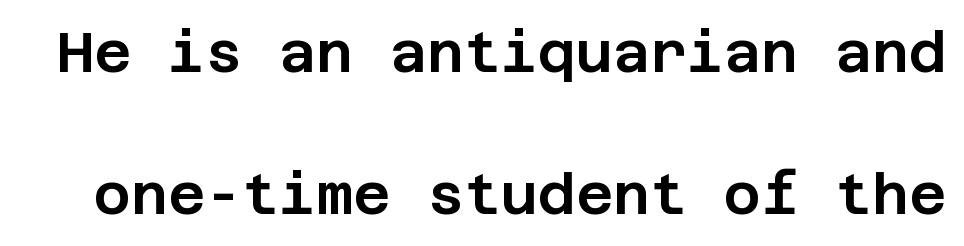
The image shows 57 px sans-serif type, upright; set loose line spacing (2.49x), normal letter spacing, not underlined; low stroke contrast and a large x-height.
